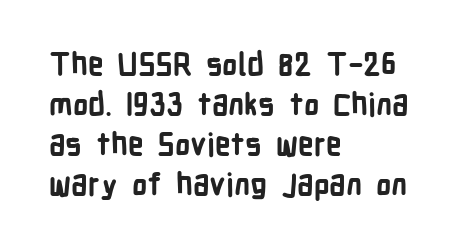
{"serif": "no", "italic": "no", "bold": "yes", "weight": "bold", "width": "condensed", "stroke_contrast": "low", "x_height": "medium", "monospaced": "no", "underline": "no", "align": "left", "line_spacing": "normal", "line_spacing_ratio": 1.29, "letter_spacing": "normal", "letter_spacing_em": 0.0, "glyph_px": 31}
